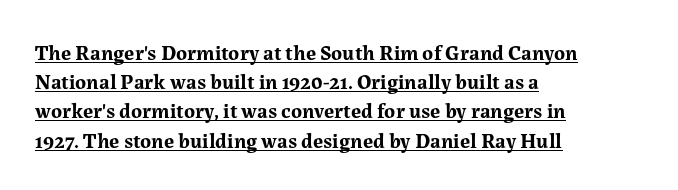
The image shows 21 px bold type, upright; set left-aligned, normal line spacing (1.39x), normal letter spacing, underlined.
